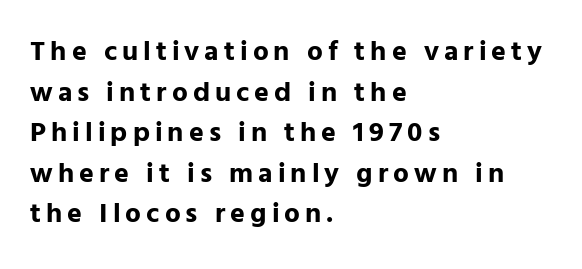
A dark, heavy texture on the line: the type is bold. Vertically, the passage feels balanced, rows spaced as you'd expect. Casual observation: everything's shoved over to the left. Quick note: not italic, upright.
